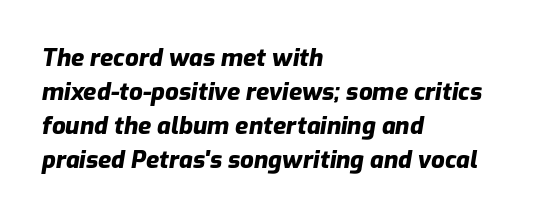
The image shows 24 px bold type, italic (leaning right); set left-aligned, normal line spacing (1.42x), normal letter spacing, not underlined.
